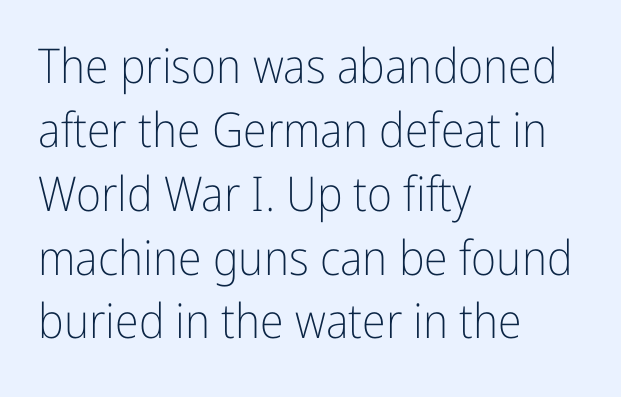
Q: Is the text bold? A: No.
Q: Is the text italic (slanted)? A: No, it is upright.
Q: Is the typeface a serif or a sans-serif typeface? A: Sans-serif.
Q: Is the text underlined? A: No.
Q: How is the paragraph aligned? A: Left-aligned.
Q: Is the spacing between letters normal or unusually wide? A: Normal.
Q: Is the spacing between lines tight, normal or loose? A: Normal.
Q: Width (condensed, normal, or wide)? A: Condensed.
Q: Stroke contrast? A: Low.
Q: x-height? A: Medium.
Q: Monospaced? A: No.
